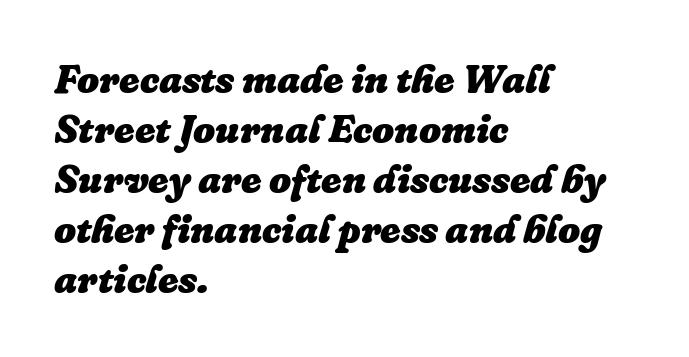
{"italic": "yes", "lean": "right", "slant_degrees": 16, "bold": "yes", "weight": "heavy", "width": "normal", "stroke_contrast": "low", "x_height": "medium", "monospaced": "no", "underline": "no", "align": "left", "line_spacing": "normal", "line_spacing_ratio": 1.28, "letter_spacing": "normal", "letter_spacing_em": 0.0, "glyph_px": 39}
